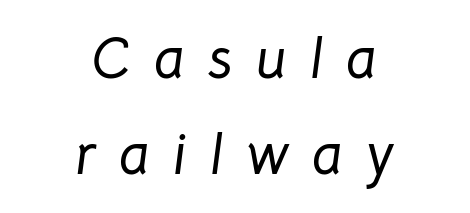
The text block is weighted toward neither margin, spreading evenly from the middle. Tall strokes in this sample are angled rather than plumb. Proportional: the letters do not fall into vertical columns. The horizontal fit of the characters is loose and conspicuously gappy. Successive baselines arrive at the customary interval. The gap between lines stays unmarked.
